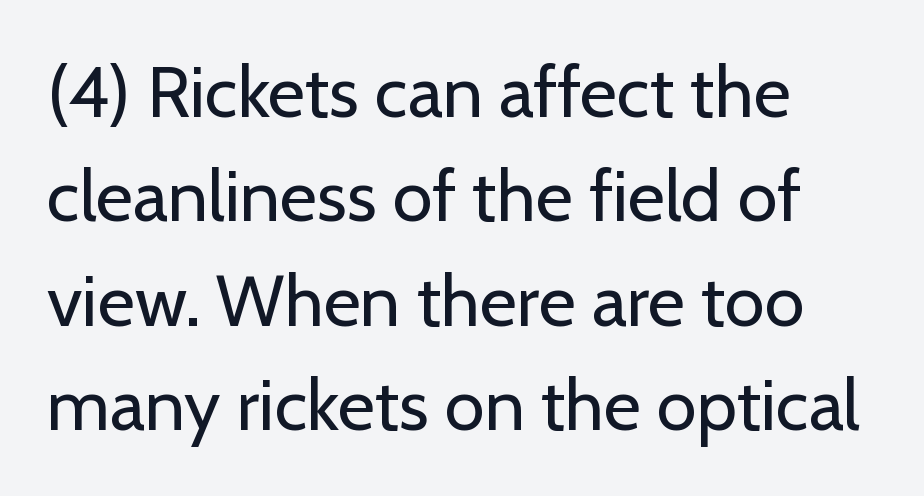
The leading is moderate, giving the passage an even texture. Caption: face not bold, strokes unweighted. A clean baseline with only descenders dipping below it. Caption: standard tracking, unaltered. The designer went with a sans here, leaving each stem footless.
